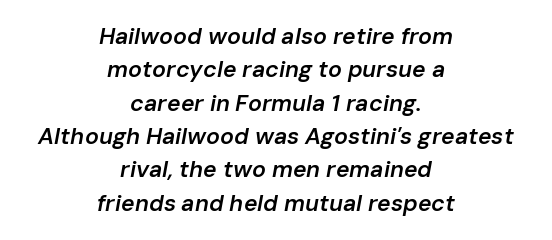
Q: Is the text bold? A: Semi-bold.
Q: Is the text italic (slanted)? A: Yes, it leans right by about 10 degrees.
Q: Is the text underlined? A: No.
Q: How is the paragraph aligned? A: Centered.
Q: Is the spacing between letters normal or unusually wide? A: Normal.
Q: Is the spacing between lines tight, normal or loose? A: Normal.
